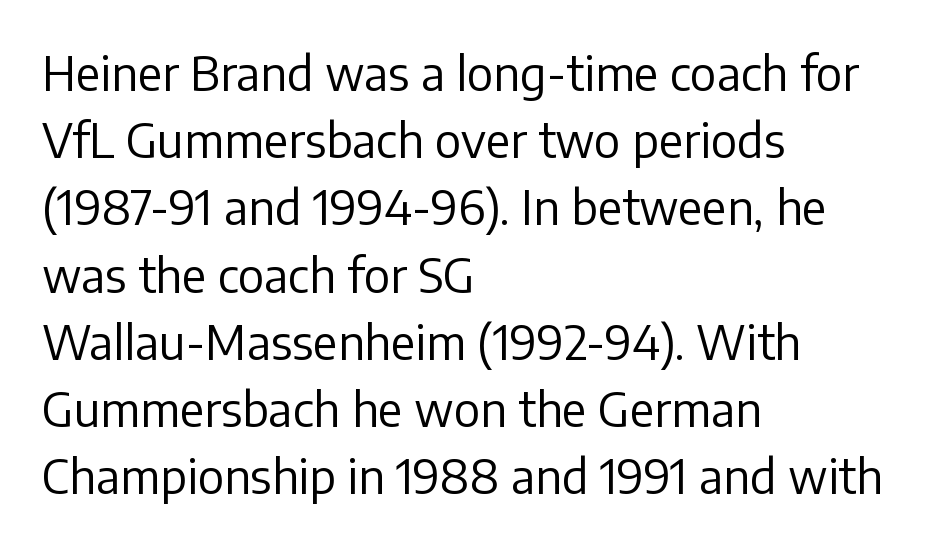
{"serif": "no", "italic": "no", "bold": "no", "weight": "regular", "width": "normal", "stroke_contrast": "low", "x_height": "medium", "monospaced": "no", "underline": "no", "align": "left", "line_spacing": "normal", "line_spacing_ratio": 1.43, "letter_spacing": "normal", "letter_spacing_em": 0.0, "glyph_px": 47}
